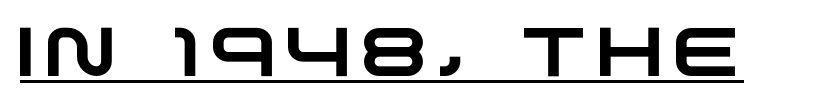
{"serif": "no", "width": "wide", "stroke_contrast": "low", "x_height": "large", "monospaced": "no", "underline": "yes", "glyph_px": 69}
